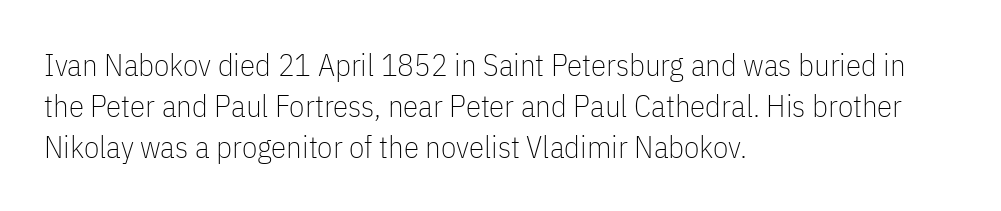
{"serif": "no", "italic": "no", "bold": "no", "weight": "thin", "width": "condensed", "stroke_contrast": "low", "x_height": "medium", "monospaced": "no", "underline": "no", "align": "left", "line_spacing": "normal", "line_spacing_ratio": 1.32, "letter_spacing": "normal", "letter_spacing_em": 0.0, "glyph_px": 31}
